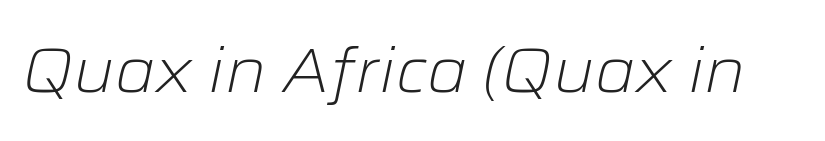
Q: Is the text bold? A: No.
Q: Is the text italic (slanted)? A: Yes, it leans right by about 12 degrees.
Q: Is the text underlined? A: No.
Q: Is the spacing between letters normal or unusually wide? A: Normal.
Q: Width (condensed, normal, or wide)? A: Wide.
Q: Stroke contrast? A: Low.
Q: x-height? A: Medium.
Q: Monospaced? A: No.
